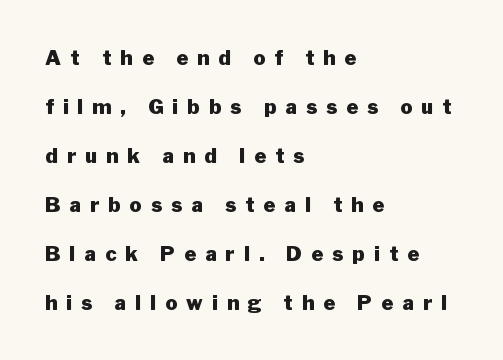
Q: Is the text bold? A: Yes.
Q: Is the text italic (slanted)? A: No, it is upright.
Q: Is the text underlined? A: No.
Q: How is the paragraph aligned? A: Left-aligned.
Q: Is the spacing between letters normal or unusually wide? A: Unusually wide.
Q: Is the spacing between lines tight, normal or loose? A: Loose.
